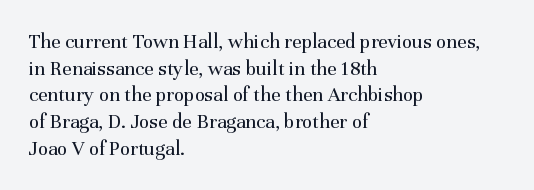
{"italic": "no", "bold": "no", "underline": "no", "align": "left", "line_spacing": "normal", "line_spacing_ratio": 1.27, "letter_spacing": "normal", "letter_spacing_em": 0.0, "glyph_px": 21}
